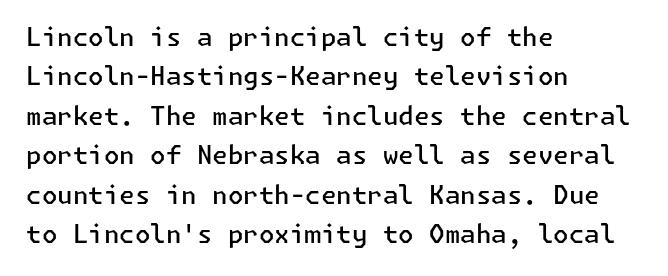
Q: Is the text bold? A: Semi-bold.
Q: Is the text italic (slanted)? A: No, it is upright.
Q: Is the text underlined? A: No.
Q: How is the paragraph aligned? A: Left-aligned.
Q: Is the spacing between letters normal or unusually wide? A: Normal.
Q: Is the spacing between lines tight, normal or loose? A: Normal.
